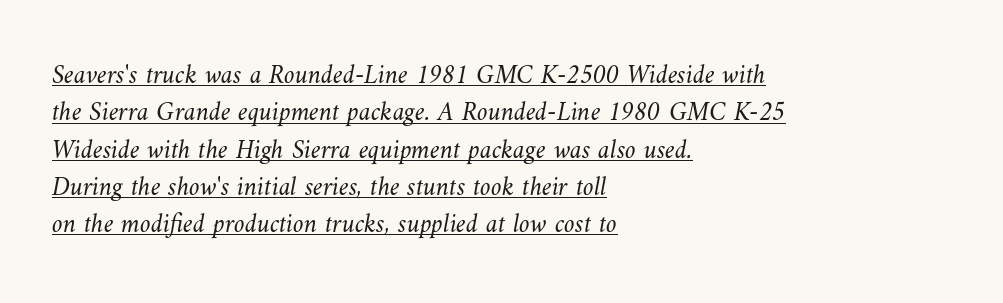
Compared with a typical body face, this is equally light or lighter still. The face used here is rendered with its standard letterfit. Emphasis is given by a line drawn under the lettering. If you drew a ruler down the left edge, every line would touch it. In terms of leading, this rendering sits right in the middle.
